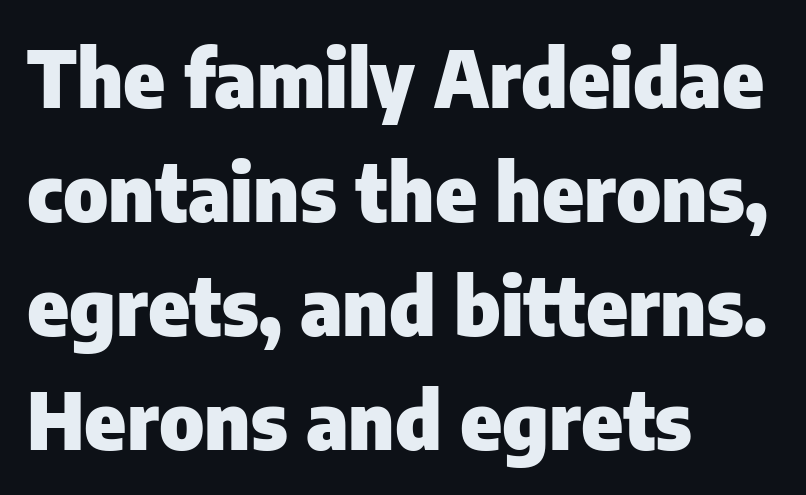
The image shows 78 px heavy sans-serif type, upright; set left-aligned, normal line spacing (1.46x), normal letter spacing, not underlined; low stroke contrast and a medium x-height.
